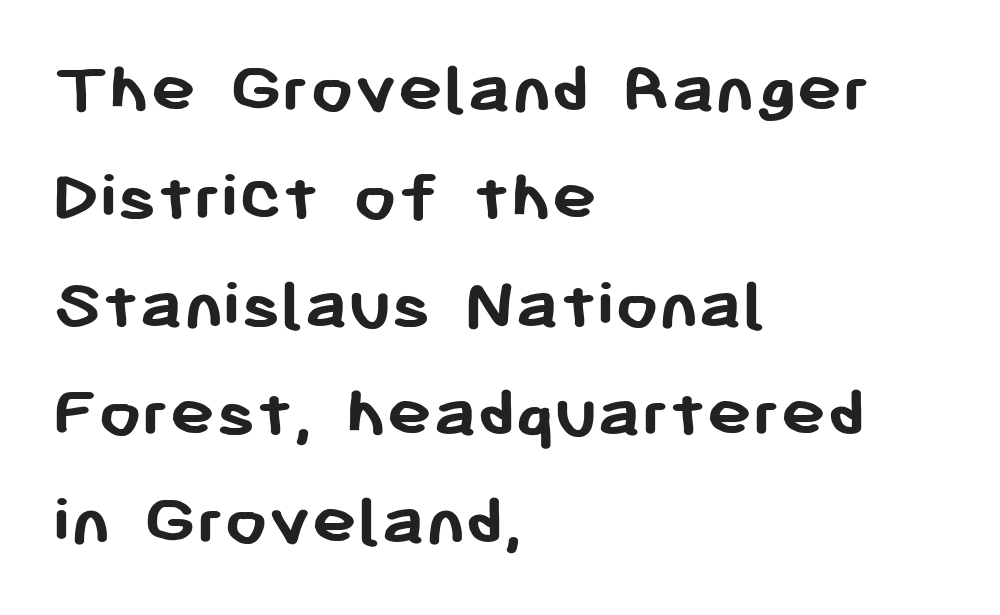
Regarding serifs, this sample does without them. Each line starts at the same left margin while the right side varies. Any mark beneath the type? The region is blank. Is there much room between lines? A standard amount, neither cramped nor airy. Look at the stroke-to-counter ratio: heavy, a bold. Each word holds together tightly as a unit, with standard inter-letter gaps.
